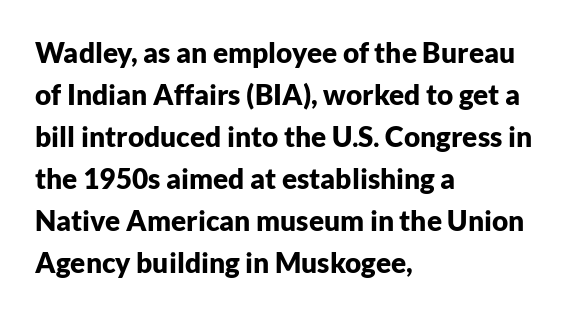
The image shows 28 px bold sans-serif type, upright; set left-aligned, normal line spacing (1.5x), normal letter spacing, not underlined; low stroke contrast and a medium x-height.
